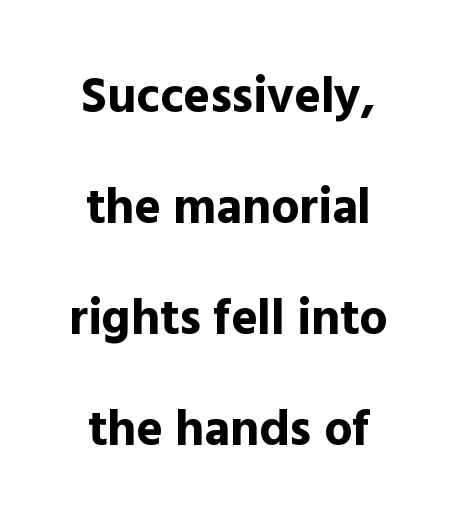
The face used here has the dense, thick strokes of a bold. Students, note that the glyphs here touch the page at normal intervals. Notice how the passage keeps no hard edge, just a central spine. Proportional: the letters do not fall into vertical columns.
